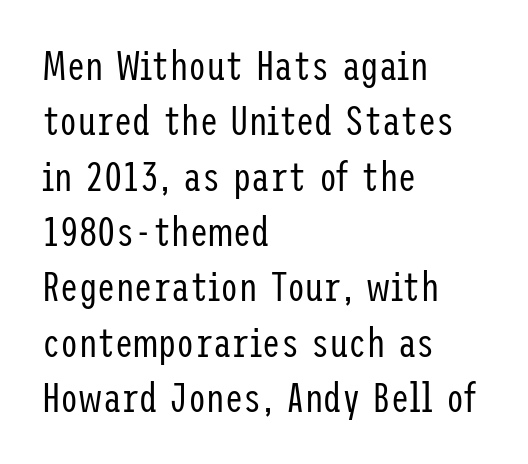
The image shows 41 px regular-weight, condensed sans-serif type, upright; set left-aligned, normal line spacing (1.35x), normal letter spacing, not underlined; low stroke contrast and a medium x-height.
